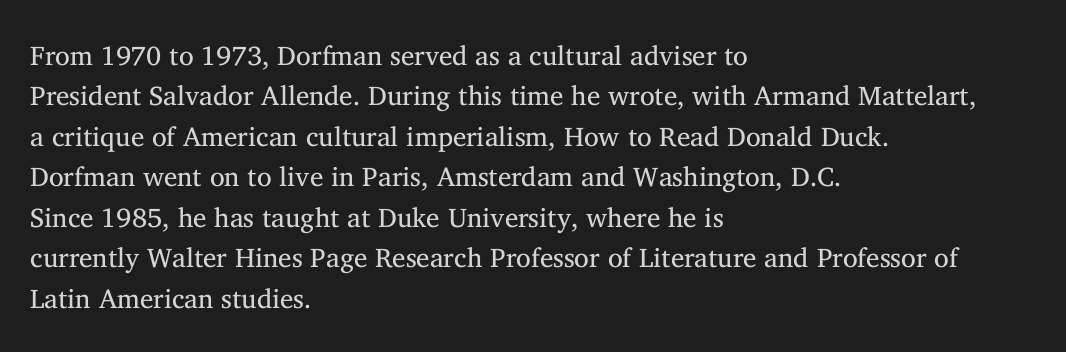
The image shows 27 px text type, upright; set left-aligned, normal line spacing (1.5x), normal letter spacing, not underlined.
